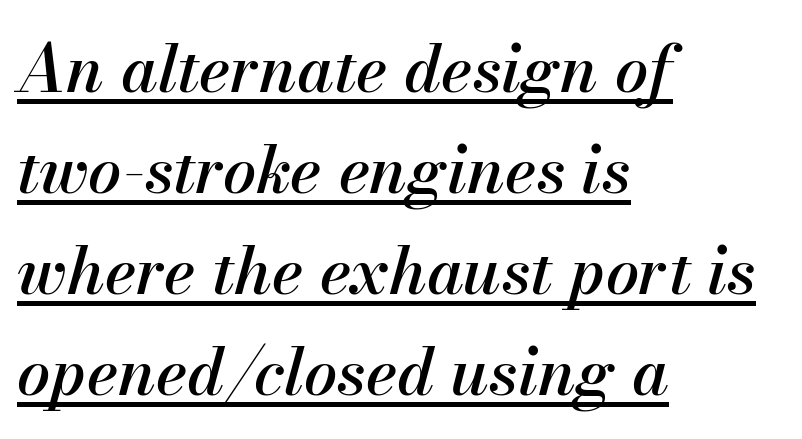
Q: Is the text italic (slanted)? A: Yes, it leans right by about 13 degrees.
Q: Is the text underlined? A: Yes.
Q: How is the paragraph aligned? A: Left-aligned.
Q: Is the spacing between letters normal or unusually wide? A: Normal.
Q: Is the spacing between lines tight, normal or loose? A: Normal.
Q: Width (condensed, normal, or wide)? A: Normal.
Q: Stroke contrast? A: Medium.
Q: x-height? A: Small.
Q: Monospaced? A: No.
